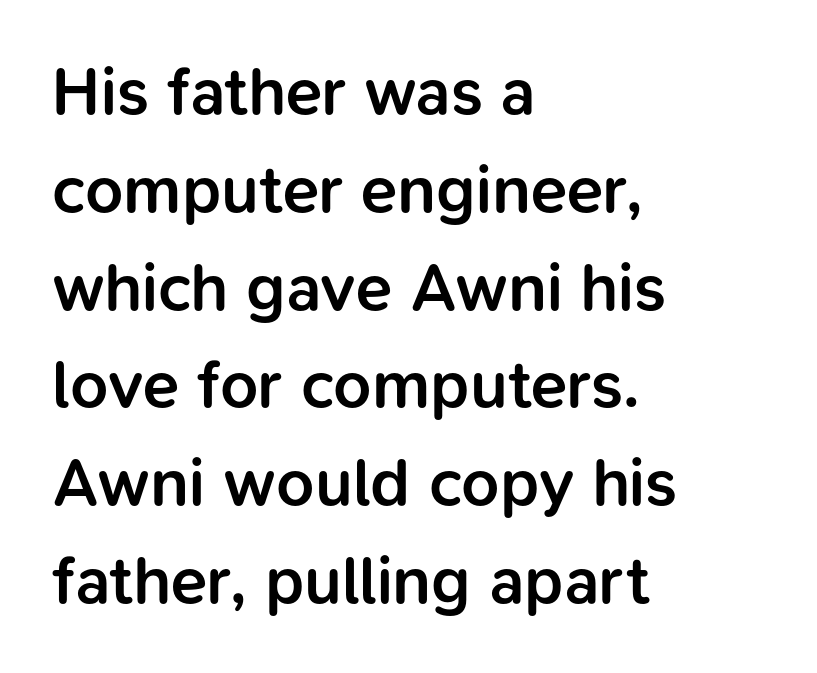
{"serif": "no", "italic": "no", "bold": "semi", "weight": "semibold", "width": "normal", "stroke_contrast": "low", "x_height": "medium", "monospaced": "no", "underline": "no", "align": "left", "line_spacing": "normal", "line_spacing_ratio": 1.46, "letter_spacing": "normal", "letter_spacing_em": 0.0, "glyph_px": 67}
